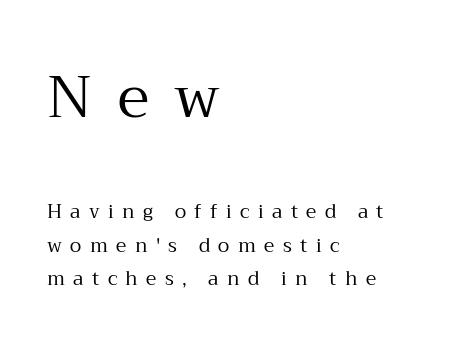
Q: Is the text bold? A: No.
Q: Is the text italic (slanted)? A: No, it is upright.
Q: Is the typeface a serif or a sans-serif typeface? A: Serif.
Q: Is the text underlined? A: No.
Q: How is the paragraph aligned? A: Left-aligned.
Q: Is the spacing between letters normal or unusually wide? A: Unusually wide.
Q: Which block of text is set in a larger size, the first (top) or the second (bottom)? A: The first (top) one.
Q: Width (condensed, normal, or wide)? A: Normal.
Q: Stroke contrast? A: Medium.
Q: x-height? A: Medium.
Q: Monospaced? A: No.
